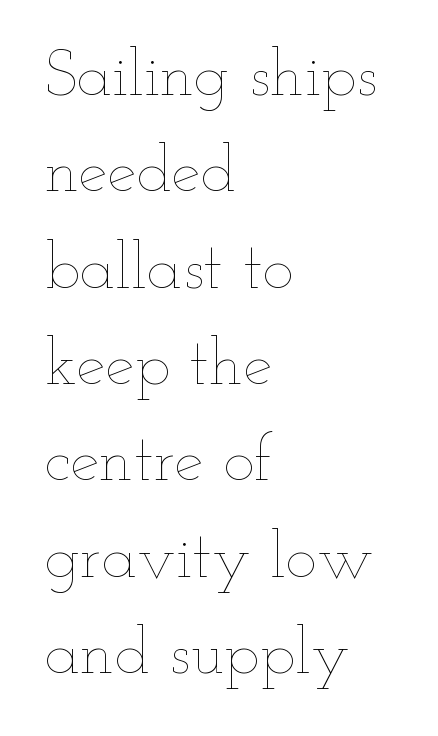
Does the leading feel generous? No, just average. The face used here is proportionally spaced, like ordinary book or web type. On a weight scale, this lands at 450 or below. Ascenders rise straight up at ninety degrees. Rule under the text: the space is simply empty.
